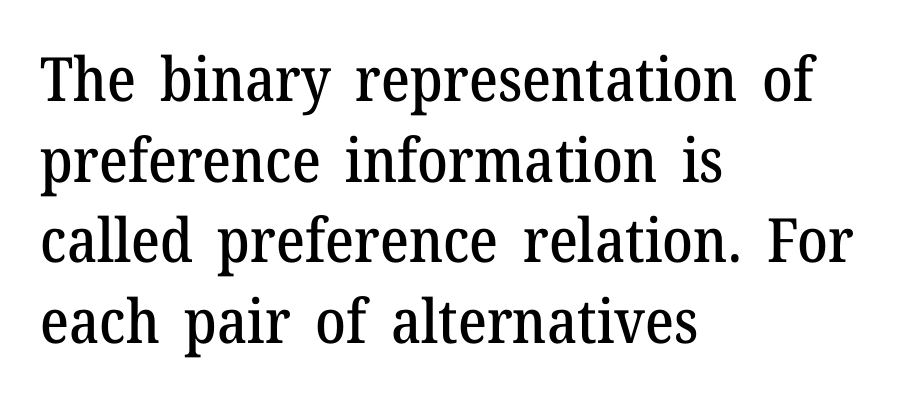
The letters advance in unequal steps, a hallmark of proportional type. Look at the tracking — it's just the regular setting, nothing added. Rows of type keep a routine distance in the vertical direction. Line beginnings align vertically; line endings do not. If you drew a line through each stem, it would be perfectly vertical.
